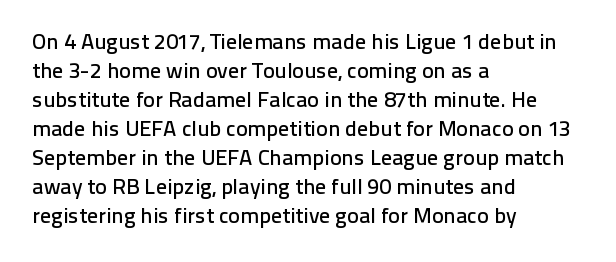
{"italic": "no", "underline": "no", "align": "left", "line_spacing": "normal", "line_spacing_ratio": 1.32, "letter_spacing": "normal", "letter_spacing_em": 0.0, "glyph_px": 22}
